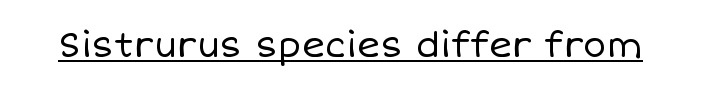
{"italic": "no", "bold": "no", "weight": "regular", "width": "normal", "stroke_contrast": "low", "x_height": "large", "monospaced": "no", "underline": "yes", "letter_spacing": "normal", "letter_spacing_em": 0.0, "glyph_px": 35}
